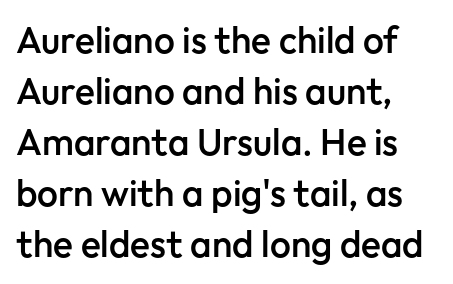
What stands out about the letter spacing? Nothing — it is the standard amount. Weight check: semibold — heavier than regular, not quite bold. The specimen omits any rule beneath the text block's lines. These lines are rendered in a variable-pitch font.
